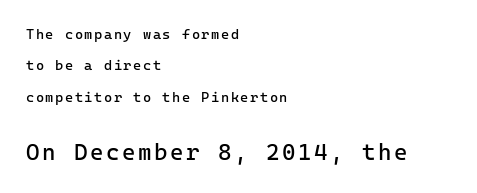
No word sits above an underline. Compared with typical paragraphs, the rows here are farther apart. Horizontal alignment here is leftward, the default for most running prose. The weight would be labelled regular, book, light, or lighter still. In terms of posture, this sample is upright.
